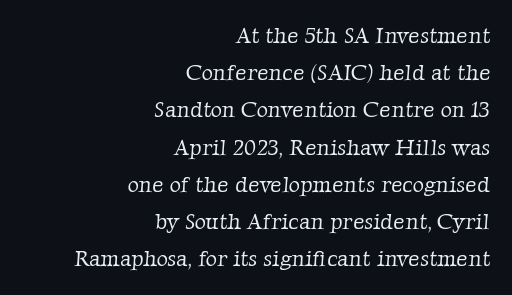
The image shows 22 px text type; set right-aligned, normal line spacing (1.69x), normal letter spacing, not underlined.
